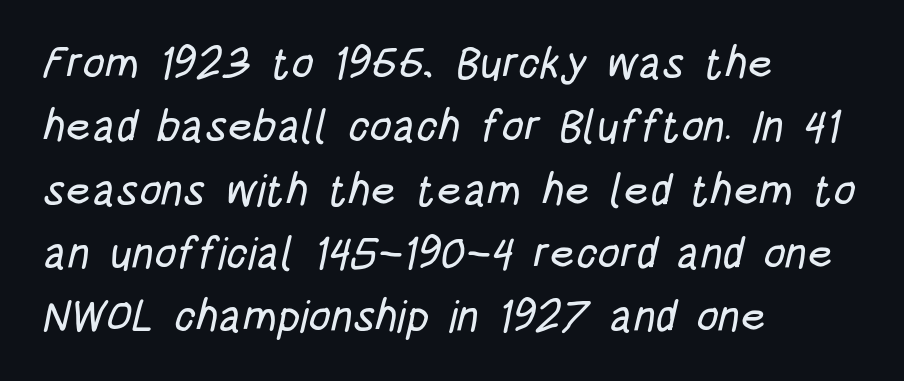
{"serif": "no", "width": "condensed", "stroke_contrast": "low", "x_height": "large", "monospaced": "no", "underline": "no", "align": "left", "line_spacing": "normal", "line_spacing_ratio": 1.44, "letter_spacing": "normal", "letter_spacing_em": 0.0, "glyph_px": 44}
